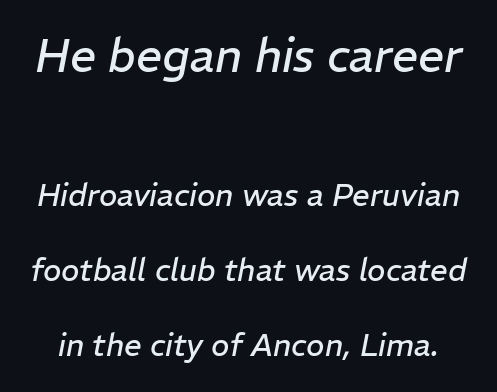
The passage shown is typed in a proportional face where columns would drift. No extra ink here — the face is not bold. Default kerning and tracking; the words read as compact shapes. Bigger letters appear in the top chunk; the bottom chunk is reduced. Only glyphs here, with clear space below each row.
